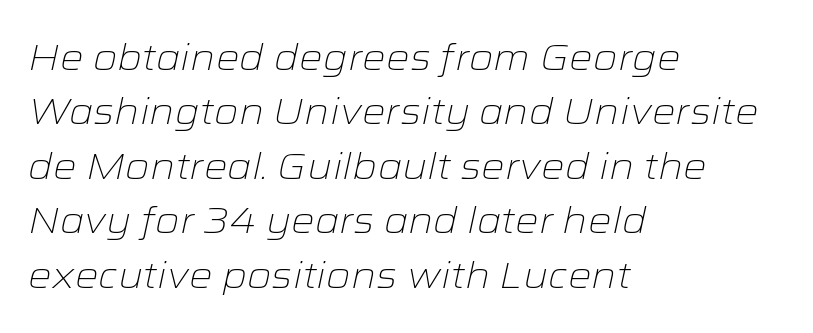
Q: Is the text bold? A: No.
Q: Is the text italic (slanted)? A: Yes, it leans right by about 12 degrees.
Q: Is the text underlined? A: No.
Q: How is the paragraph aligned? A: Left-aligned.
Q: Is the spacing between letters normal or unusually wide? A: Normal.
Q: Is the spacing between lines tight, normal or loose? A: Normal.
Q: Width (condensed, normal, or wide)? A: Wide.
Q: Stroke contrast? A: Low.
Q: x-height? A: Medium.
Q: Monospaced? A: No.
